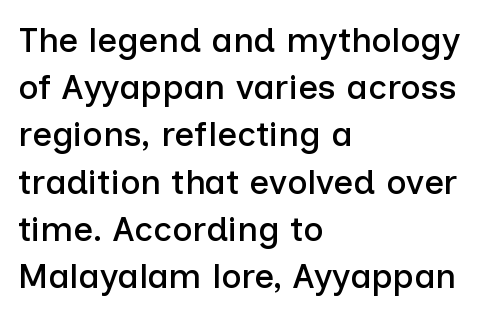
{"serif": "no", "italic": "no", "width": "normal", "stroke_contrast": "low", "x_height": "medium", "monospaced": "no", "underline": "no", "align": "left", "line_spacing": "normal", "line_spacing_ratio": 1.35, "letter_spacing": "normal", "letter_spacing_em": 0.0, "glyph_px": 35}
